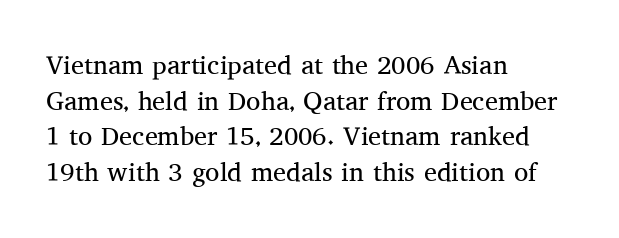
Q: Is the text bold? A: No.
Q: Is the text italic (slanted)? A: No, it is upright.
Q: Is the text underlined? A: No.
Q: How is the paragraph aligned? A: Left-aligned.
Q: Is the spacing between letters normal or unusually wide? A: Normal.
Q: Is the spacing between lines tight, normal or loose? A: Normal.
